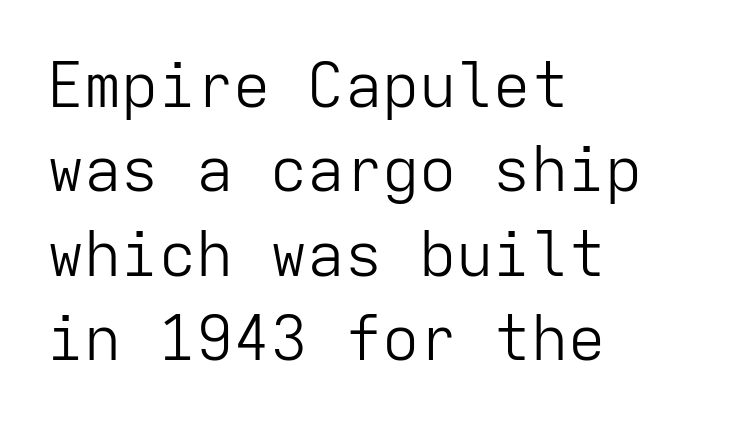
Q: Is the text bold? A: No.
Q: Is the text italic (slanted)? A: No, it is upright.
Q: Is the typeface a serif or a sans-serif typeface? A: Sans-serif.
Q: Is the text underlined? A: No.
Q: How is the paragraph aligned? A: Left-aligned.
Q: Is the spacing between letters normal or unusually wide? A: Normal.
Q: Is the spacing between lines tight, normal or loose? A: Normal.
Q: Width (condensed, normal, or wide)? A: Normal.
Q: Stroke contrast? A: Low.
Q: x-height? A: Medium.
Q: Monospaced? A: Yes.
